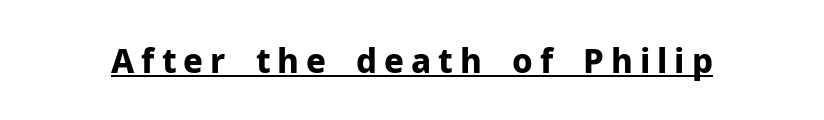
Underlined type. Spacing verdict: proportional, widths tailored to each character. Nope, not italic — everything's standing straight. Plenty of ink on the page — the face is bold. Spacing between characters has been opened up far beyond the box default.
